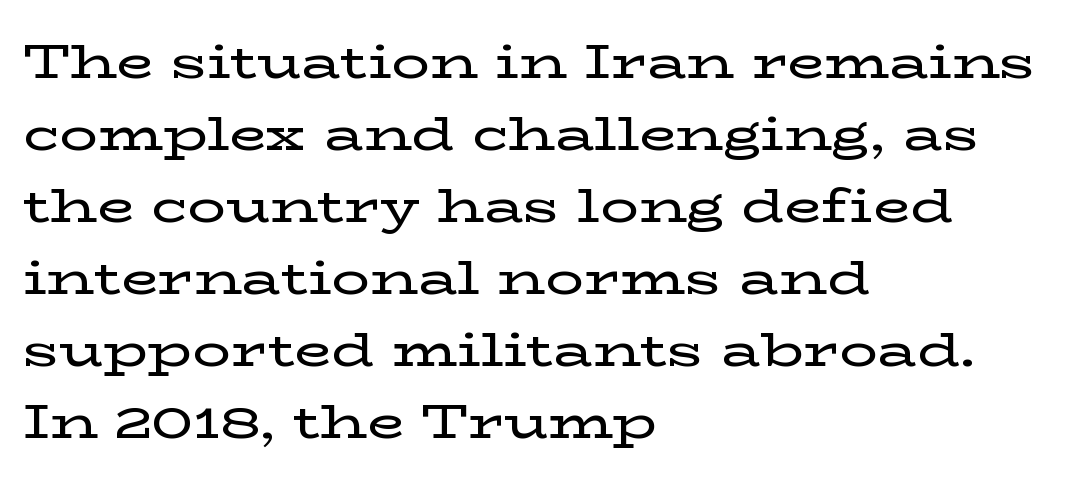
{"serif": "yes", "italic": "no", "width": "wide", "stroke_contrast": "low", "x_height": "medium", "monospaced": "no", "underline": "no", "align": "left", "line_spacing": "normal", "line_spacing_ratio": 1.5, "letter_spacing": "normal", "letter_spacing_em": 0.0, "glyph_px": 48}
